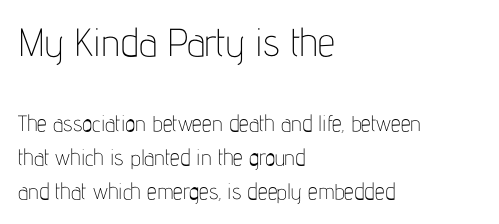
The image shows 39 px thin, condensed sans-serif type, upright; set left-aligned, normal line spacing (1.54x), normal letter spacing, not underlined; the first (top) block is 1.77x larger; low stroke contrast and a medium x-height.
